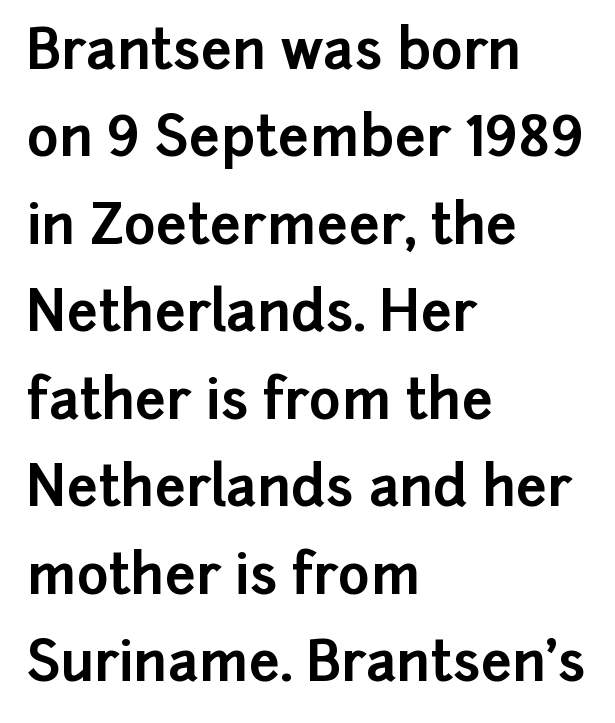
The image shows 55 px bold sans-serif type, upright; set left-aligned, normal line spacing (1.59x), normal letter spacing, not underlined; low stroke contrast and a medium x-height.
